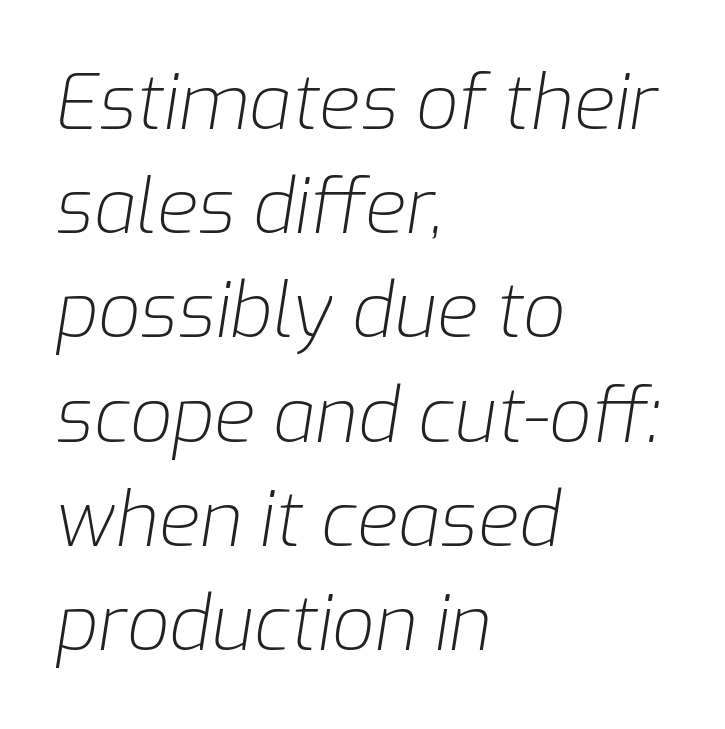
The image shows 75 px light type, italic (leaning right); set left-aligned, normal line spacing (1.39x), normal letter spacing, not underlined; low stroke contrast and a medium x-height.
